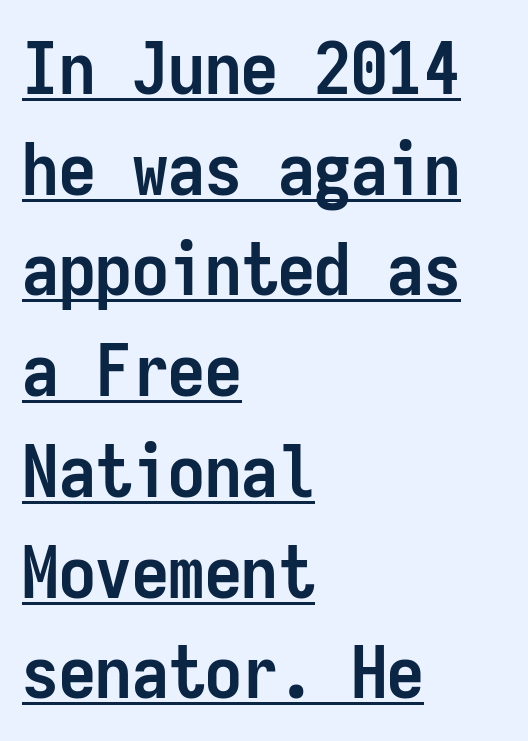
Q: Is the text bold? A: Yes.
Q: Is the text italic (slanted)? A: No, it is upright.
Q: Is the typeface a serif or a sans-serif typeface? A: Sans-serif.
Q: Is the text underlined? A: Yes.
Q: How is the paragraph aligned? A: Left-aligned.
Q: Is the spacing between letters normal or unusually wide? A: Normal.
Q: Is the spacing between lines tight, normal or loose? A: Normal.
Q: Width (condensed, normal, or wide)? A: Condensed.
Q: Stroke contrast? A: Low.
Q: x-height? A: Medium.
Q: Monospaced? A: Yes.
